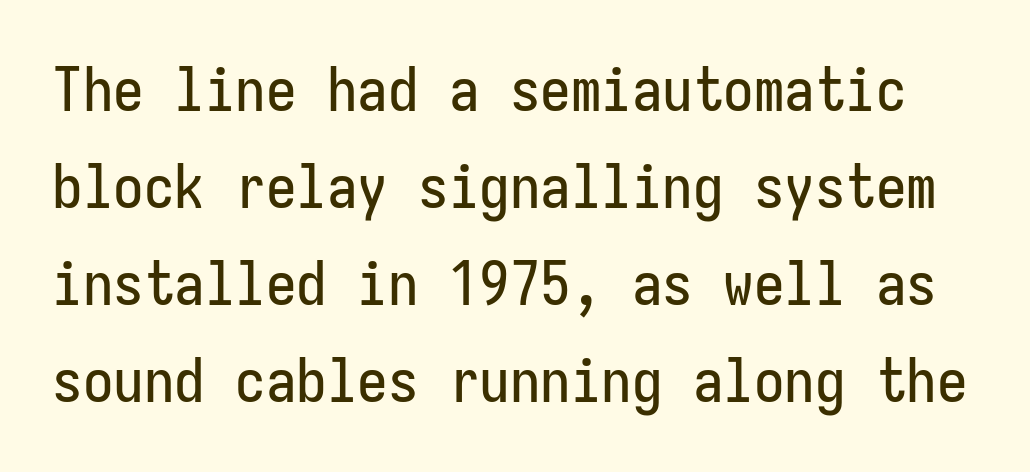
{"serif": "no", "italic": "no", "width": "condensed", "stroke_contrast": "low", "x_height": "medium", "underline": "no", "line_spacing": "normal", "line_spacing_ratio": 1.59, "letter_spacing": "normal", "letter_spacing_em": 0.0, "glyph_px": 61}
